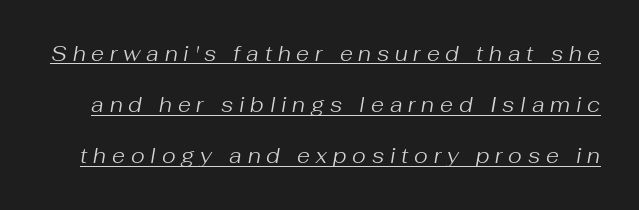
Q: Is the text bold? A: No.
Q: Is the text italic (slanted)? A: Yes, it leans right by about 10 degrees.
Q: Is the text underlined? A: Yes.
Q: Is the spacing between letters normal or unusually wide? A: Unusually wide.
Q: Is the spacing between lines tight, normal or loose? A: Loose.
